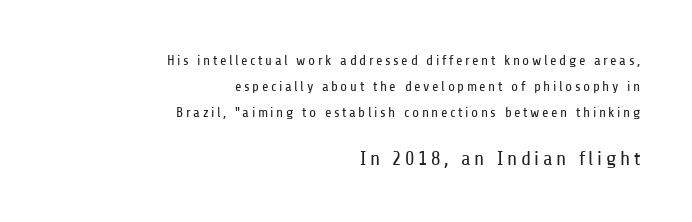
Q: Is the text bold? A: No.
Q: Is the text italic (slanted)? A: No, it is upright.
Q: Is the text underlined? A: No.
Q: How is the paragraph aligned? A: Right-aligned.
Q: Which block of text is set in a larger size, the first (top) or the second (bottom)? A: The second (bottom) one.
